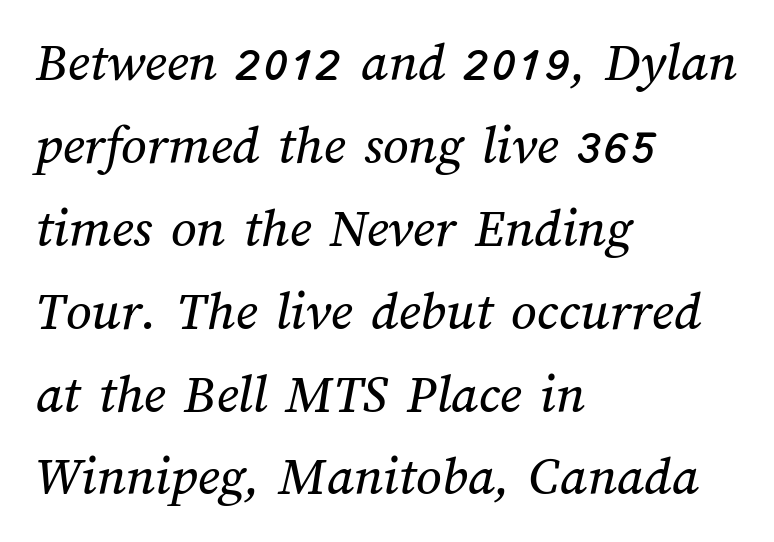
Reading down the block, your eye returns to a fixed left position each line. Any mark beneath the type? The region is blank. Each letter keeps its own natural width here, so spacing adapts to shape. Between one letter and the next there's only the usual sliver of space. This block has exactly the height ordinary leading produces.
